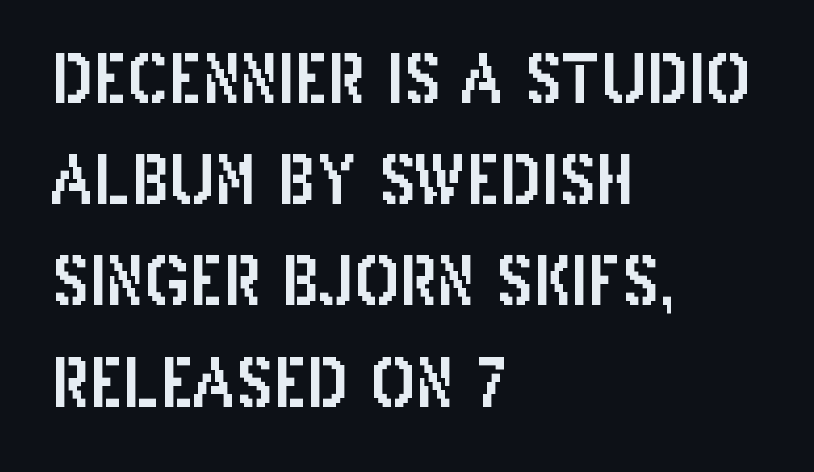
The image shows 67 px condensed sans-serif type, upright; set left-aligned, normal line spacing (1.51x), normal letter spacing, not underlined; low stroke contrast and a large x-height.
